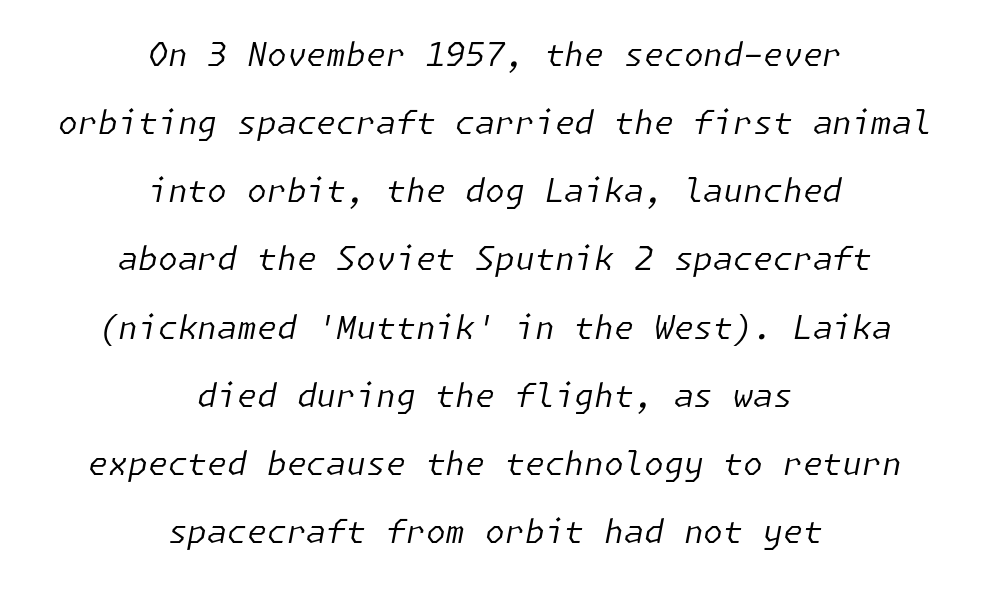
{"italic": "yes", "lean": "right", "slant_degrees": 11, "bold": "no", "weight": "regular", "width": "normal", "stroke_contrast": "low", "x_height": "medium", "underline": "no", "align": "center", "line_spacing": "loose", "line_spacing_ratio": 2.13, "letter_spacing": "normal", "letter_spacing_em": 0.0, "glyph_px": 32}
